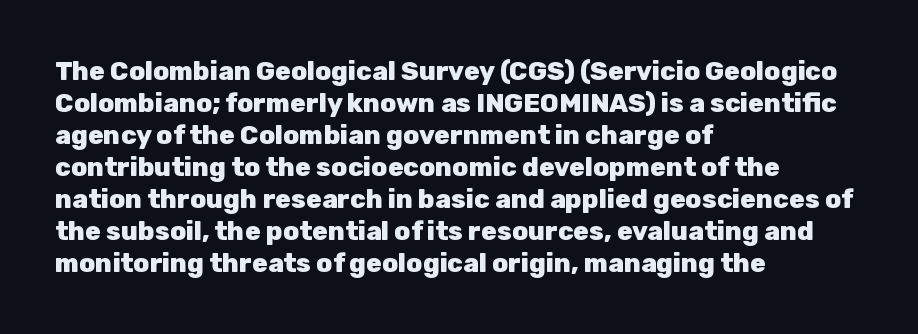
Q: Is the text bold? A: Yes.
Q: Is the text italic (slanted)? A: No, it is upright.
Q: Is the text underlined? A: No.
Q: How is the paragraph aligned? A: Left-aligned.
Q: Is the spacing between letters normal or unusually wide? A: Normal.
